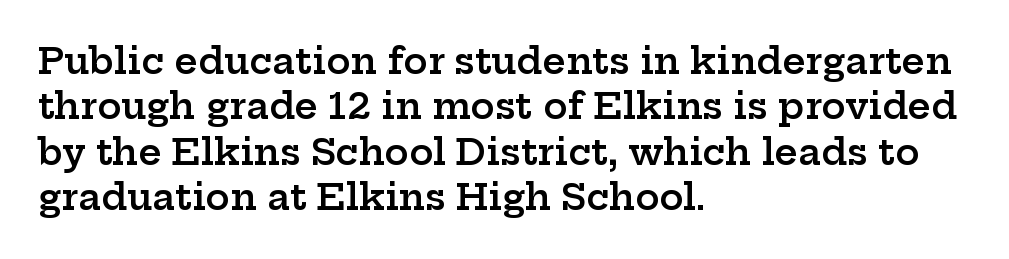
The image shows 36 px semibold, wide serif type, upright; set left-aligned, normal line spacing (1.26x), normal letter spacing, not underlined; low stroke contrast and a medium x-height.
